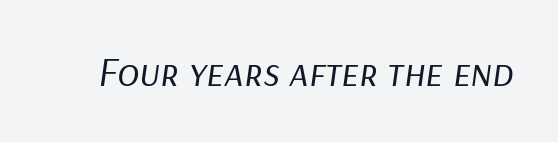
Q: Is the text bold? A: No.
Q: Is the text italic (slanted)? A: Yes, it leans right by about 9 degrees.
Q: Is the text underlined? A: No.
Q: Is the spacing between letters normal or unusually wide? A: Normal.
Q: Width (condensed, normal, or wide)? A: Normal.
Q: Stroke contrast? A: Low.
Q: x-height? A: Medium.
Q: Monospaced? A: No.
